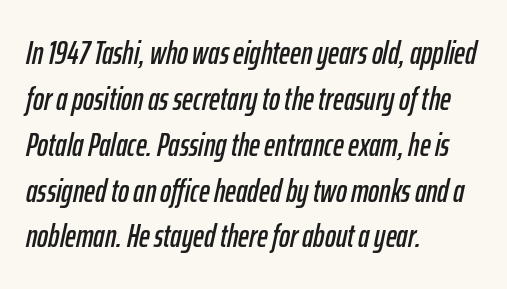
Q: Is the text italic (slanted)? A: Yes, it leans right by about 12 degrees.
Q: Is the text underlined? A: No.
Q: How is the paragraph aligned? A: Left-aligned.
Q: Is the spacing between letters normal or unusually wide? A: Normal.
Q: Is the spacing between lines tight, normal or loose? A: Normal.
Q: Width (condensed, normal, or wide)? A: Condensed.
Q: Stroke contrast? A: Low.
Q: x-height? A: Medium.
Q: Monospaced? A: No.
